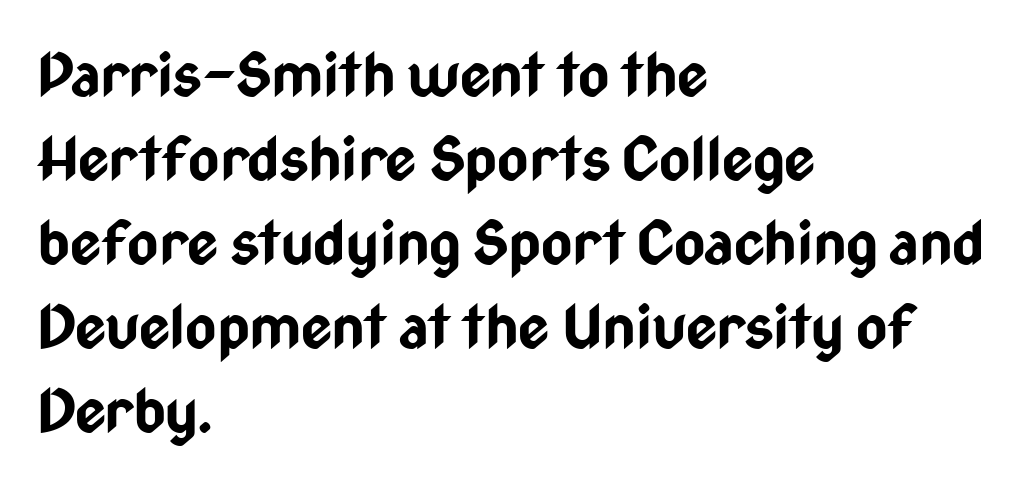
The image shows 60 px bold, condensed sans-serif type, upright; set left-aligned, normal line spacing (1.4x), normal letter spacing, not underlined; low stroke contrast and a medium x-height.
